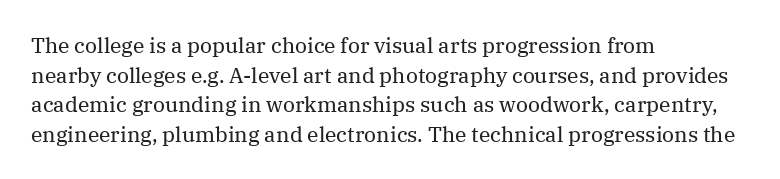
The image shows 21 px text type, upright; set left-aligned, normal line spacing (1.41x), normal letter spacing, not underlined.
